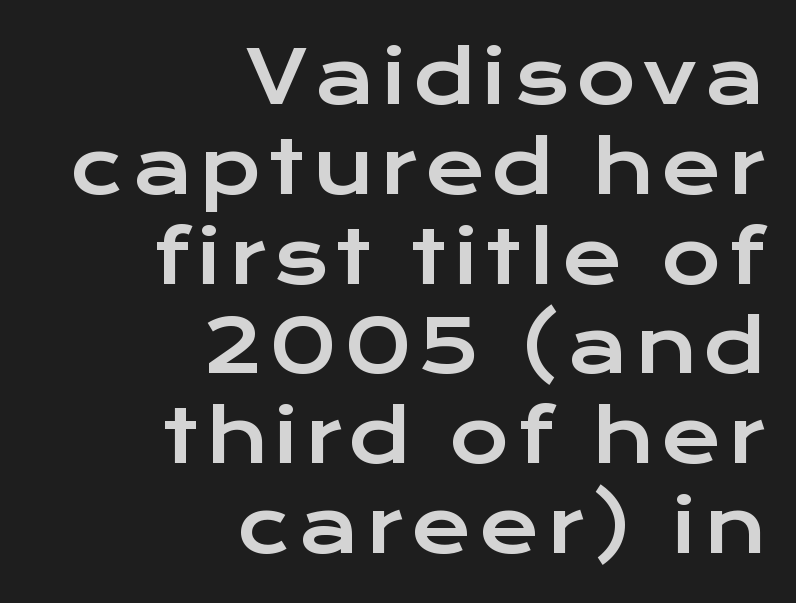
Nope, not italic — everything's standing straight. The text was rendered using a sans face with plain stroke endings. The typesetter chose a ragged-left arrangement here. Varying glyph widths throughout — classic text-font behaviour.
